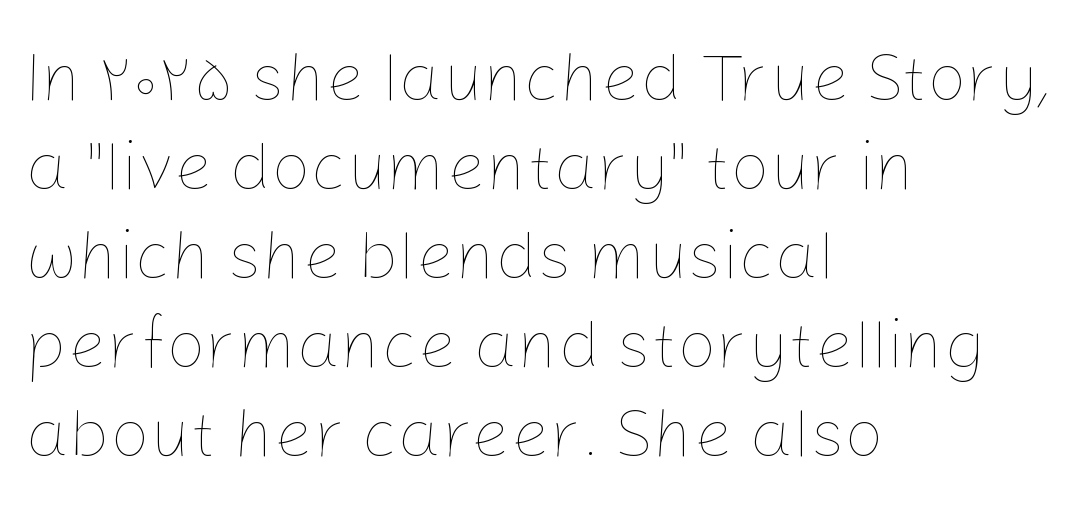
Q: Is the text bold? A: No.
Q: Is the text italic (slanted)? A: No, it is upright.
Q: Is the text underlined? A: No.
Q: How is the paragraph aligned? A: Left-aligned.
Q: Is the spacing between letters normal or unusually wide? A: Normal.
Q: Is the spacing between lines tight, normal or loose? A: Normal.
Q: Width (condensed, normal, or wide)? A: Normal.
Q: Stroke contrast? A: Low.
Q: x-height? A: Medium.
Q: Monospaced? A: No.
